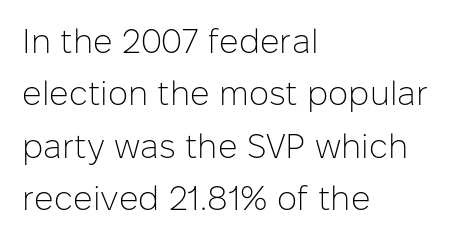
Q: Is the text bold? A: No.
Q: Is the text italic (slanted)? A: No, it is upright.
Q: Is the typeface a serif or a sans-serif typeface? A: Sans-serif.
Q: Is the text underlined? A: No.
Q: How is the paragraph aligned? A: Left-aligned.
Q: Is the spacing between letters normal or unusually wide? A: Normal.
Q: Is the spacing between lines tight, normal or loose? A: Normal.
Q: Width (condensed, normal, or wide)? A: Normal.
Q: Stroke contrast? A: Low.
Q: x-height? A: Medium.
Q: Monospaced? A: No.
